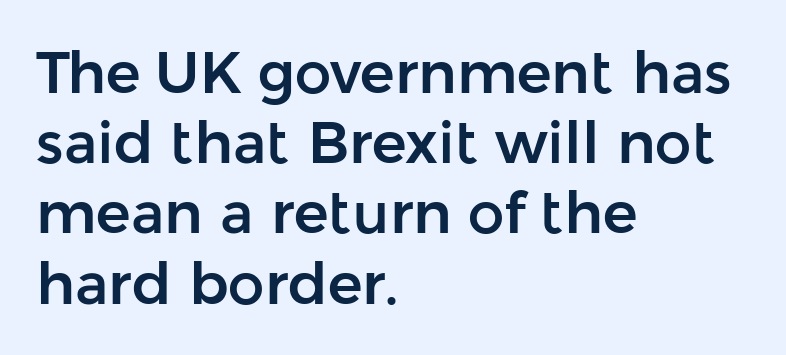
{"serif": "no", "italic": "no", "width": "normal", "stroke_contrast": "low", "x_height": "medium", "monospaced": "no", "underline": "no", "align": "left", "line_spacing_ratio": 1.21, "letter_spacing": "normal", "letter_spacing_em": 0.0, "glyph_px": 58}
